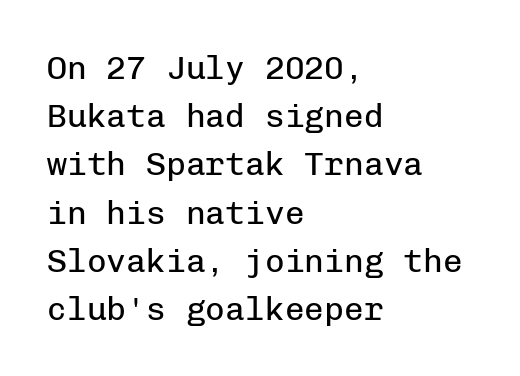
{"serif": "no", "italic": "no", "bold": "no", "weight": "regular", "width": "normal", "stroke_contrast": "low", "x_height": "medium", "monospaced": "yes", "underline": "no", "align": "left", "line_spacing": "normal", "line_spacing_ratio": 1.46, "letter_spacing": "normal", "letter_spacing_em": 0.0, "glyph_px": 33}
